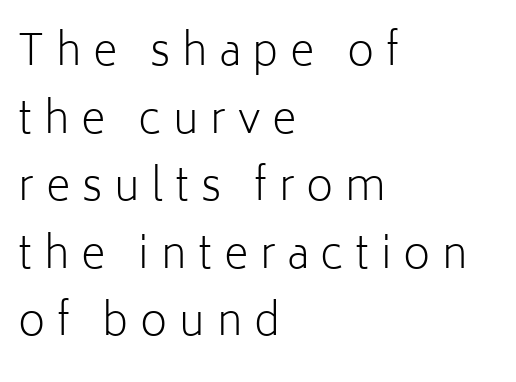
The lines in this sample share a left origin and differ only in where they stop. What's the leading like? Ordinary, nothing unusual. Rendered with straight, roman letterforms. No heavy texture on the line: the type isn't bold. Spacing verdict: proportional, widths tailored to each character. Is this a sans? Yes — the strokes have no serifs.
